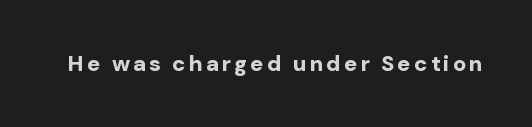
Weight check: bold — yes, fully. Rule under the text: the space is simply empty. Quick note: not italic, upright.
